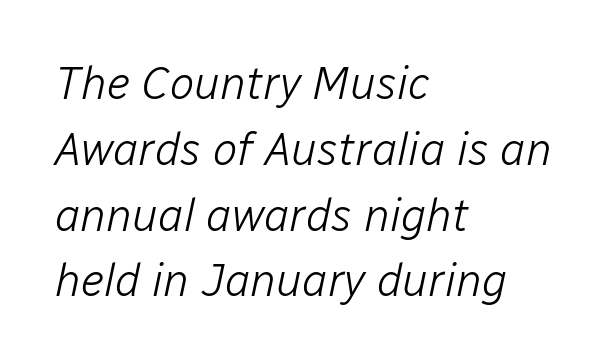
The image shows 46 px light type, italic (leaning right); set left-aligned, normal line spacing (1.43x), normal letter spacing, not underlined; low stroke contrast and a medium x-height.
